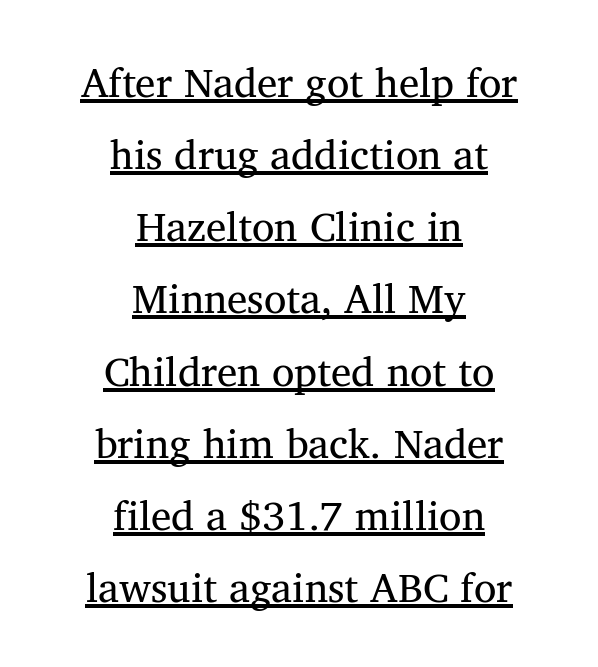
The image shows 41 px regular-weight serif type, upright; set centered, line spacing 1.76x, normal letter spacing, underlined; medium stroke contrast and a medium x-height.
